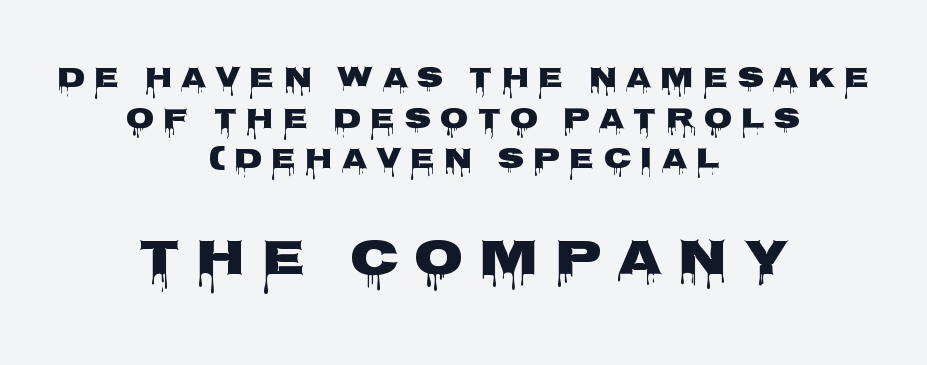
The image shows 51 px heavy, wide sans-serif type, upright; set centered, normal line spacing (1.4x), unusually wide letter spacing (+0.31 em), not underlined; the second (bottom) block is 1.76x larger; low stroke contrast and a large x-height.
